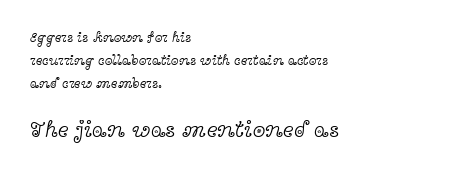
{"bold": "no", "underline": "no", "align": "left", "line_spacing": "normal", "line_spacing_ratio": 1.64, "letter_spacing": "normal", "letter_spacing_em": 0.0, "larger_block": "second", "size_ratio": 1.64, "glyph_px": 23}
